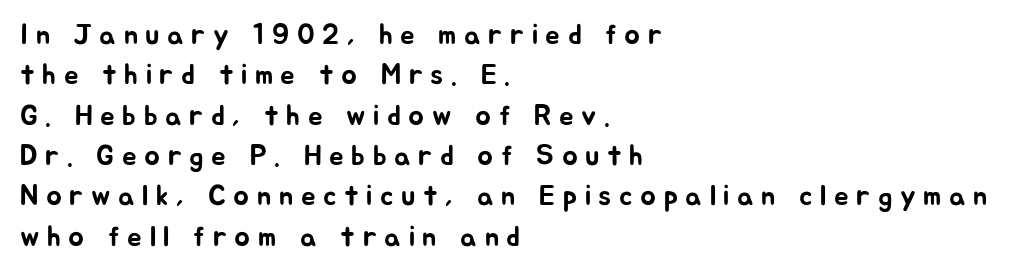
{"serif": "no", "italic": "no", "width": "normal", "stroke_contrast": "low", "x_height": "medium", "monospaced": "no", "underline": "no", "align": "left", "line_spacing": "normal", "line_spacing_ratio": 1.39, "letter_spacing": "wide", "letter_spacing_em": 0.26, "glyph_px": 29}
